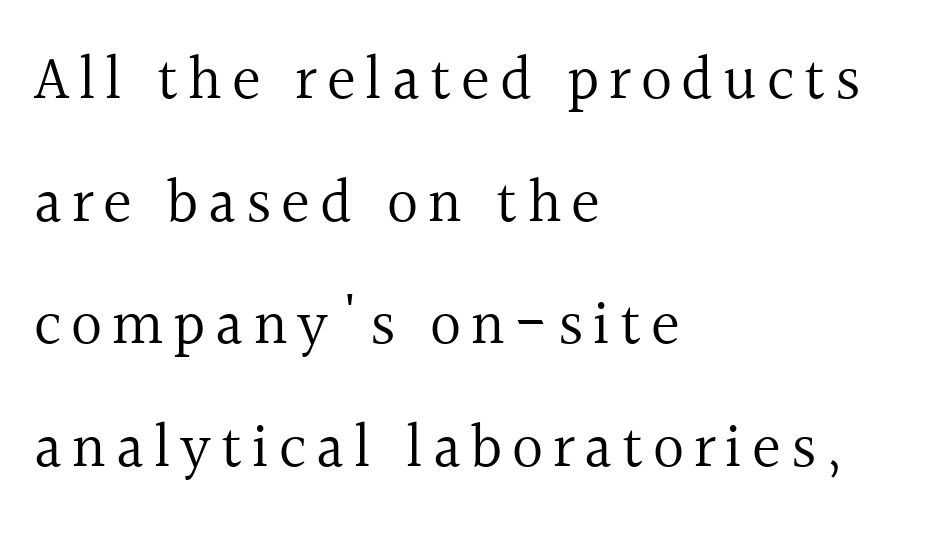
The image shows 61 px regular-weight serif type, upright; set left-aligned, loose line spacing (2.01x), not underlined; a medium x-height.
